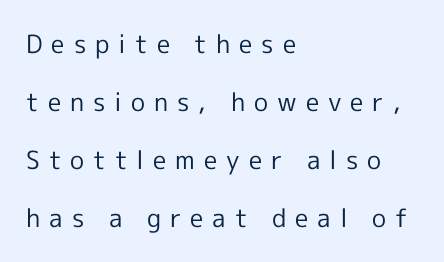
Honestly, there is no underline to notice here at all. Line starts are locked; line ends wander. Letter spacing: wide. Stems here are at most as thick as an everyday book face. Honestly, the rows look like they've been pulled way apart.
